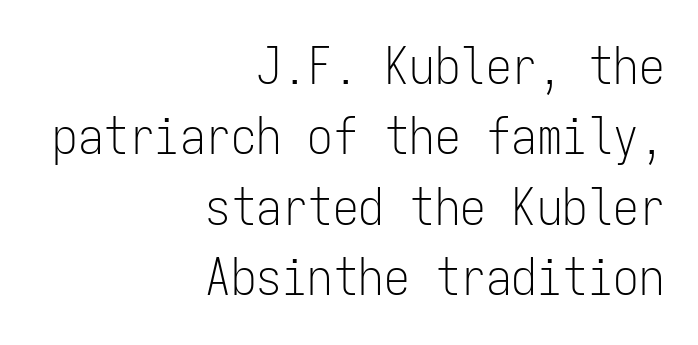
{"serif": "no", "italic": "no", "bold": "no", "weight": "light", "width": "condensed", "stroke_contrast": "low", "x_height": "medium", "monospaced": "yes", "underline": "no", "align": "right", "line_spacing": "normal", "line_spacing_ratio": 1.38, "letter_spacing": "normal", "letter_spacing_em": 0.0, "glyph_px": 51}
